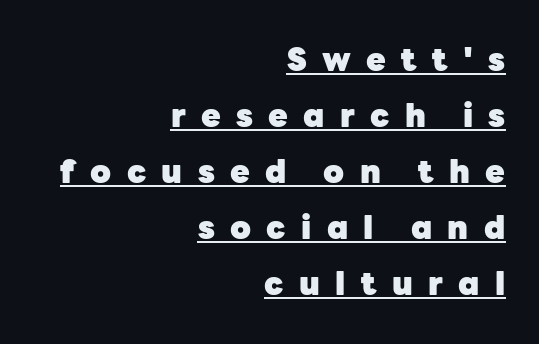
Q: Is the text bold? A: Yes.
Q: Is the text italic (slanted)? A: No, it is upright.
Q: Is the typeface a serif or a sans-serif typeface? A: Sans-serif.
Q: Is the text underlined? A: Yes.
Q: How is the paragraph aligned? A: Right-aligned.
Q: Is the spacing between letters normal or unusually wide? A: Unusually wide.
Q: Width (condensed, normal, or wide)? A: Normal.
Q: Stroke contrast? A: Low.
Q: x-height? A: Medium.
Q: Monospaced? A: No.
